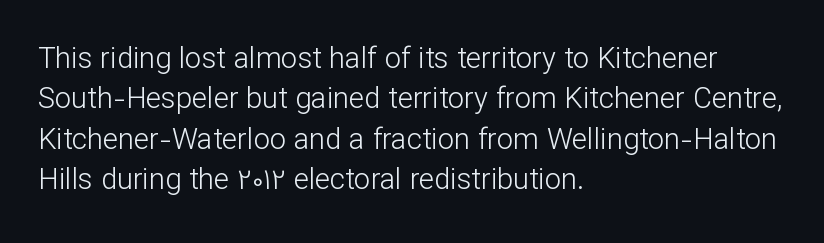
Q: Is the text bold? A: No.
Q: Is the text italic (slanted)? A: No, it is upright.
Q: Is the typeface a serif or a sans-serif typeface? A: Sans-serif.
Q: Is the text underlined? A: No.
Q: How is the paragraph aligned? A: Left-aligned.
Q: Is the spacing between letters normal or unusually wide? A: Normal.
Q: Is the spacing between lines tight, normal or loose? A: Normal.
Q: Width (condensed, normal, or wide)? A: Normal.
Q: Stroke contrast? A: Low.
Q: x-height? A: Medium.
Q: Monospaced? A: No.
